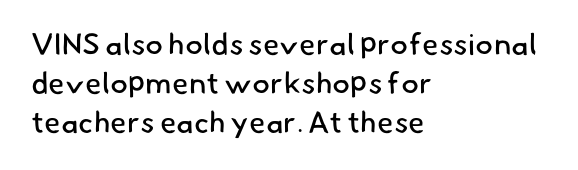
You could not count columns in this text — the font is proportionally spaced. This rendering leaves character spacing at its baseline value. A typesetter would call this leading conventional body-copy spacing. Weight: in the light-to-regular range.
